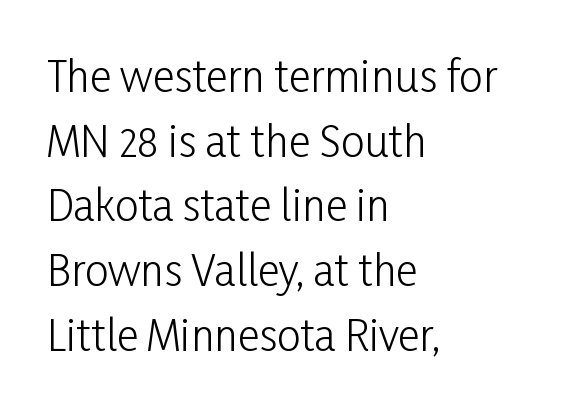
You can tell it's not italic because the verticals are truly vertical. Lines of text with bare space underneath. These lines stack with their left ends in a neat column. Do the characters align in a grid? No, the font is proportional.
